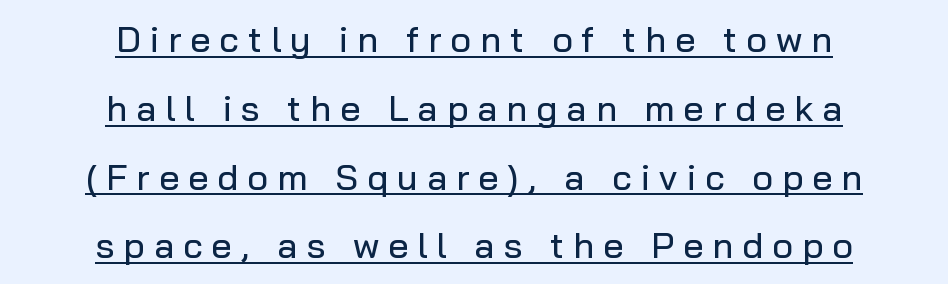
{"serif": "no", "italic": "no", "width": "normal", "stroke_contrast": "low", "x_height": "medium", "monospaced": "no", "underline": "yes", "align": "center", "line_spacing": "loose", "line_spacing_ratio": 1.91, "letter_spacing": "wide", "letter_spacing_em": 0.25, "glyph_px": 36}
